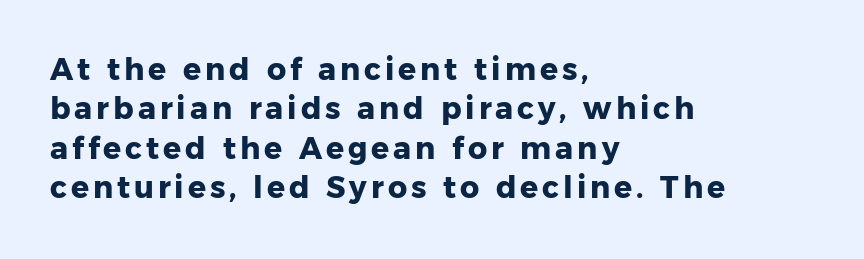
Q: Is the text bold? A: Yes.
Q: Is the text italic (slanted)? A: No, it is upright.
Q: Is the typeface a serif or a sans-serif typeface? A: Sans-serif.
Q: Is the text underlined? A: No.
Q: How is the paragraph aligned? A: Left-aligned.
Q: Is the spacing between lines tight, normal or loose? A: Normal.
Q: Width (condensed, normal, or wide)? A: Normal.
Q: Stroke contrast? A: Low.
Q: x-height? A: Medium.
Q: Monospaced? A: No.
